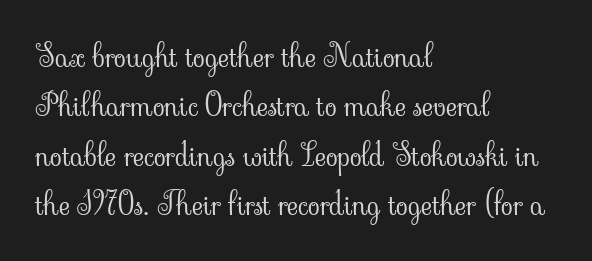
{"serif": "yes", "italic": "no", "bold": "no", "weight": "light", "width": "normal", "stroke_contrast": "low", "x_height": "small", "monospaced": "no", "underline": "no", "align": "left", "line_spacing": "normal", "line_spacing_ratio": 1.59, "letter_spacing": "normal", "letter_spacing_em": 0.0, "glyph_px": 31}
